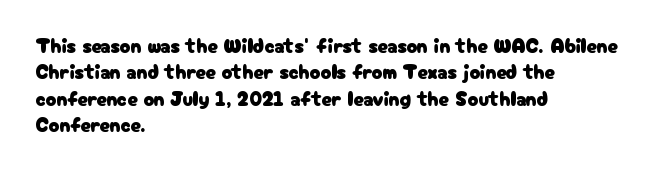
The image shows 20 px text type, upright; set left-aligned, normal line spacing (1.32x), normal letter spacing, not underlined.
